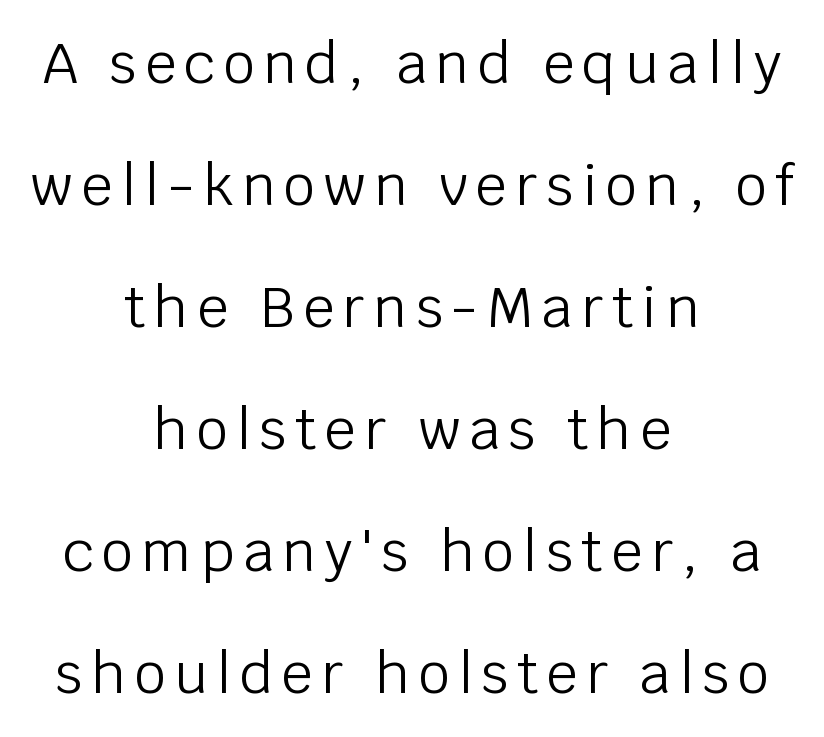
Every row of glyphs is offset so its center matches the block's center. This rendering features lettering with no underline. Interline gaps are noticeably wide in this sample. This is roman type, the default non-slanted kind. Looks like regular typesetting: each glyph gets only the width it needs. No heavy texture on the line: the type isn't bold.
